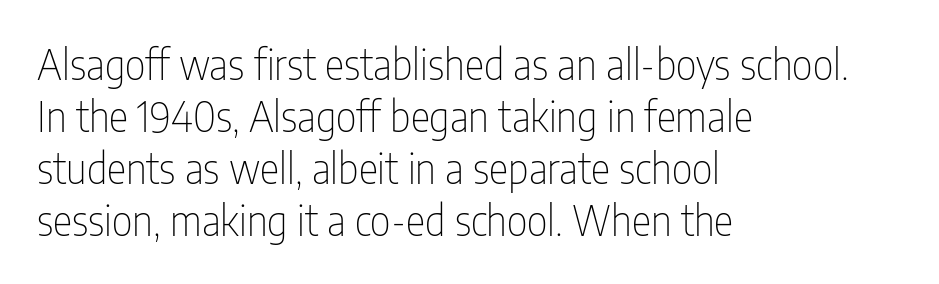
The image shows 41 px thin, condensed sans-serif type, upright; set left-aligned, normal line spacing (1.27x), normal letter spacing, not underlined; low stroke contrast and a medium x-height.
